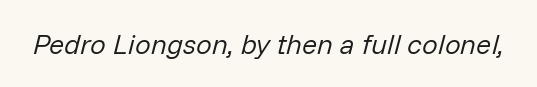
This is not heavy type; no bold has been used. Inter-character spacing is left at the font's built-in metrics. Style check: oblique. The rendering uses natural spacing where letterforms have individual widths. Anything drawn beneath the words? Only blank space.
